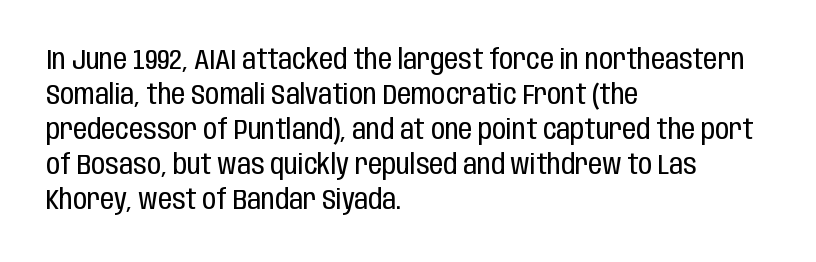
Q: Is the text bold? A: No.
Q: Is the text italic (slanted)? A: No, it is upright.
Q: Is the typeface a serif or a sans-serif typeface? A: Sans-serif.
Q: Is the text underlined? A: No.
Q: How is the paragraph aligned? A: Left-aligned.
Q: Is the spacing between letters normal or unusually wide? A: Normal.
Q: Is the spacing between lines tight, normal or loose? A: Normal.
Q: Width (condensed, normal, or wide)? A: Condensed.
Q: Stroke contrast? A: Low.
Q: x-height? A: Large.
Q: Monospaced? A: No.
